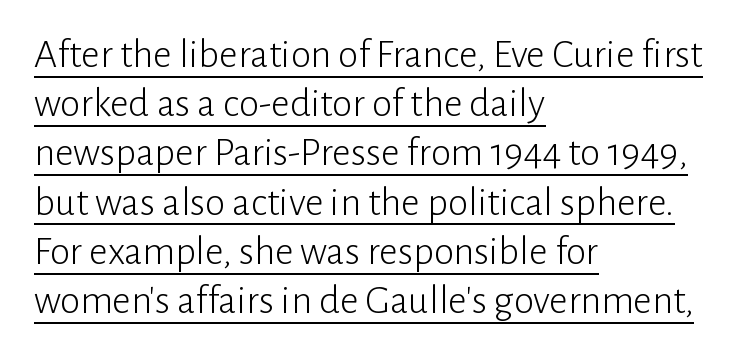
{"serif": "no", "italic": "no", "bold": "no", "weight": "light", "width": "normal", "stroke_contrast": "low", "x_height": "medium", "monospaced": "no", "underline": "yes", "align": "left", "line_spacing_ratio": 1.2, "letter_spacing": "normal", "letter_spacing_em": 0.0, "glyph_px": 41}
